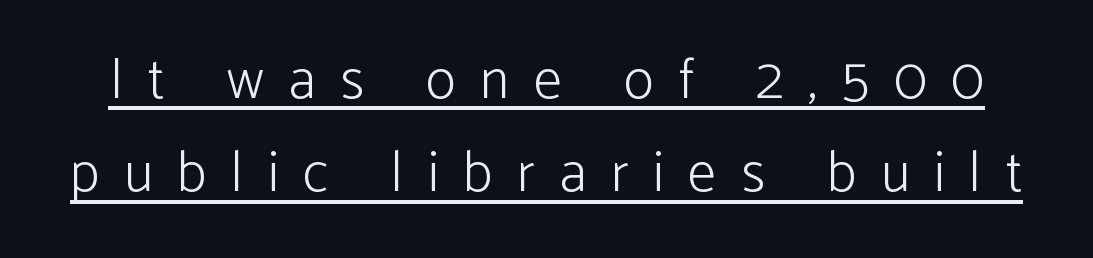
The passage shown is underscored from start to finish. Does extra space separate the letters? Yes, quite a lot of it. Characters remain perfectly vertical along every line. If you measured baseline to baseline, you'd find a middling distance. The letters look calm and open, with moderate or lighter stems.
